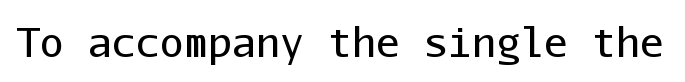
The image shows 40 px regular-weight sans-serif type, upright, monospaced; set normal letter spacing, not underlined; low stroke contrast and a medium x-height.
